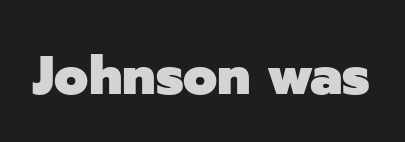
The image shows 55 px heavy sans-serif type, upright; set normal letter spacing, not underlined; low stroke contrast and a medium x-height.
